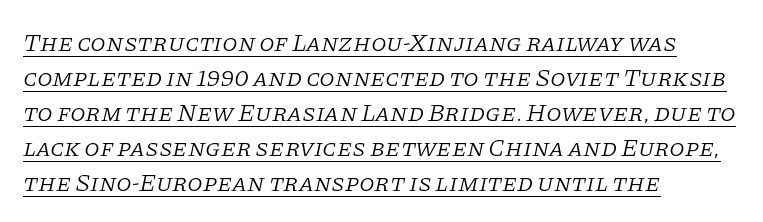
Horizontal alignment here is leftward, the default for most running prose. Glance below the letters and you will spot a drawn line. Quick note: interline space is typical. Characters follow at the spacing the type designer built in.
